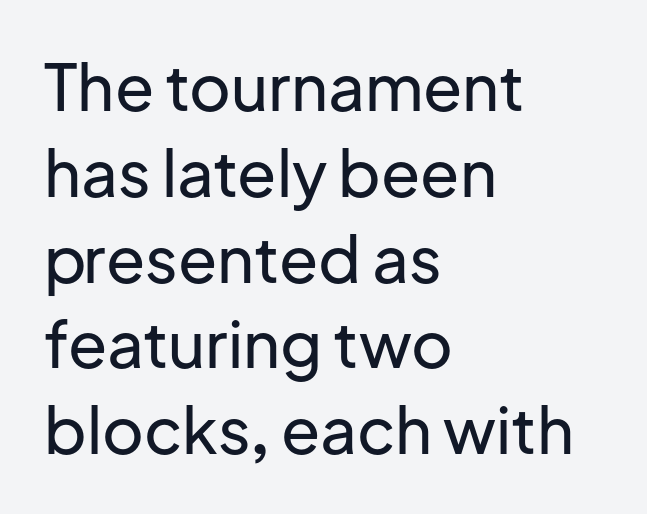
The passage shown has conventional tracking throughout. The words here are not underlined. The ragged edge is on the right, which tells us the setting is flush left. Ascenders rise straight up at ninety degrees. One glance says typical: line gaps are just what's usual.
